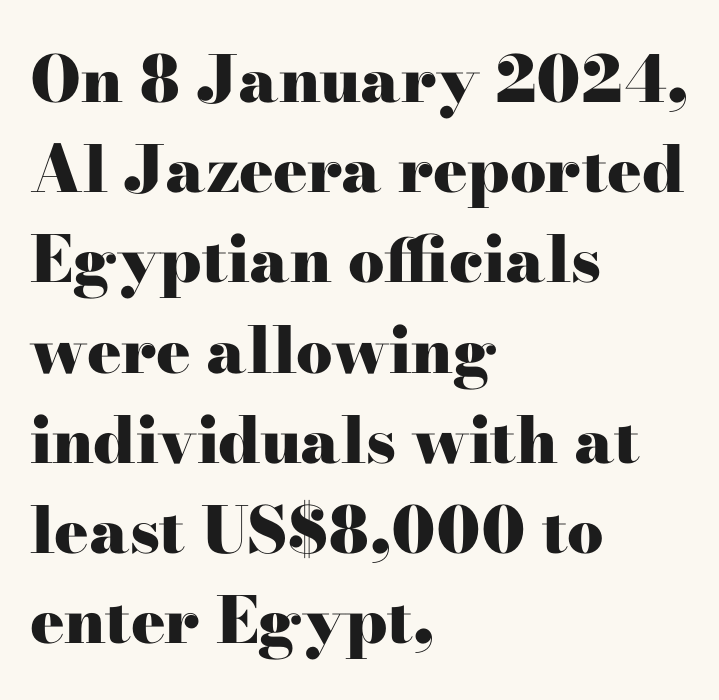
This rendering employs a face with finishing strokes, i.e., a serif. Check the space under the baseline: it is left empty. How heavy is the stroke? Heavy — this is a bold. Typeset ragged right — the left edge is the straight one. Quick note: interline space is typical. This rendering leaves character spacing at its baseline value.
